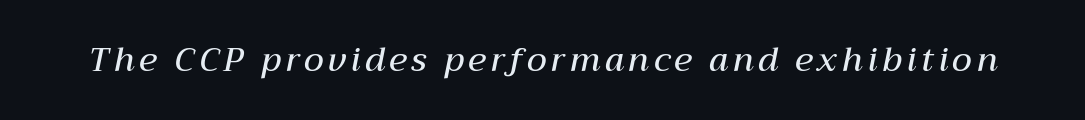
Do the characters align in a grid? No, the font is proportional. The foot of each line stays bare and open. The glyphs look as if they've been sheared to an angle. Stems and bowls a touch heavier than normal — semibold.
